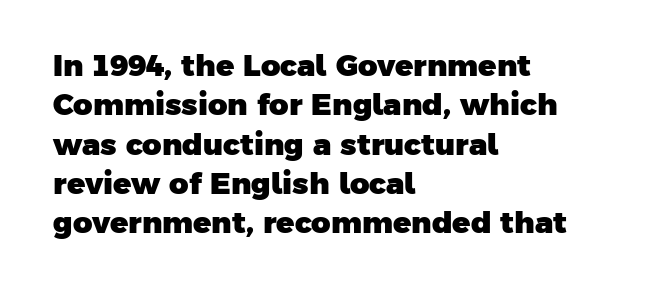
{"serif": "no", "bold": "yes", "weight": "heavy", "width": "normal", "stroke_contrast": "low", "x_height": "medium", "monospaced": "no", "underline": "no", "align": "left", "line_spacing": "normal", "line_spacing_ratio": 1.31, "letter_spacing": "normal", "letter_spacing_em": 0.0, "glyph_px": 30}
